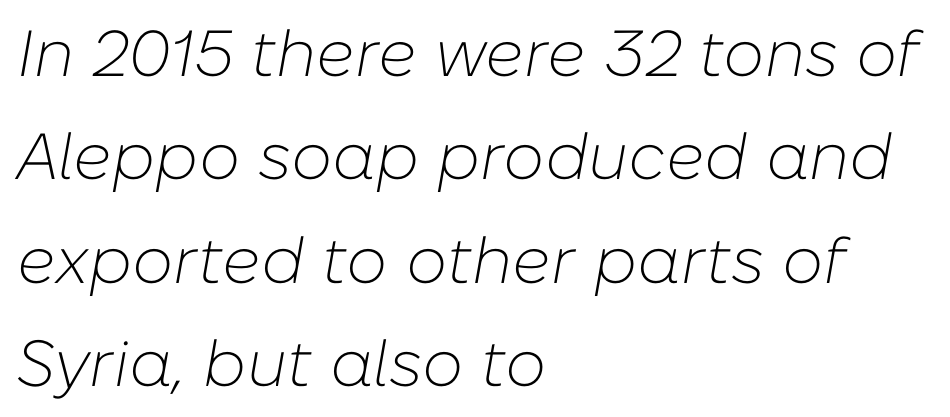
Just letters on the line, the space beneath them empty. The line-height multiplier appears to be the usual default. Each letter keeps its own natural width here, so spacing adapts to shape. The typesetter chose a ragged-right arrangement here. The type is set solid horizontally, with unmodified tracking. The font's italic variant was chosen for this text.
